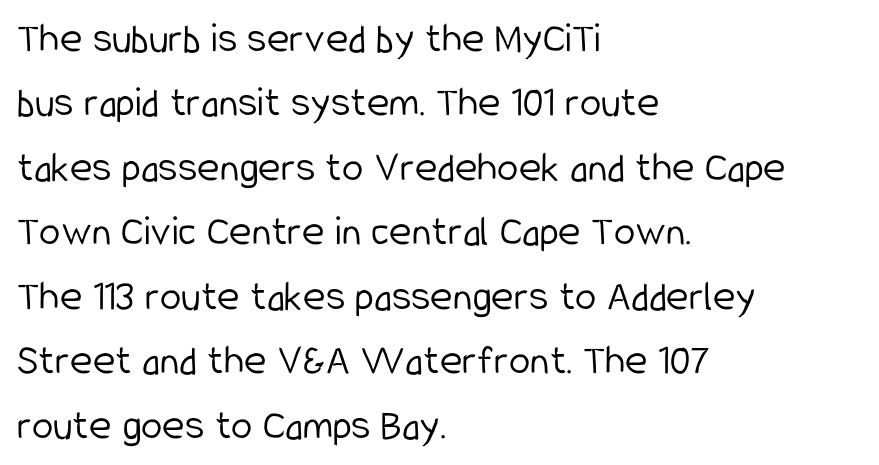
The image shows 43 px light, condensed sans-serif type, upright; set left-aligned, normal line spacing (1.5x), normal letter spacing, not underlined; low stroke contrast and a medium x-height.
